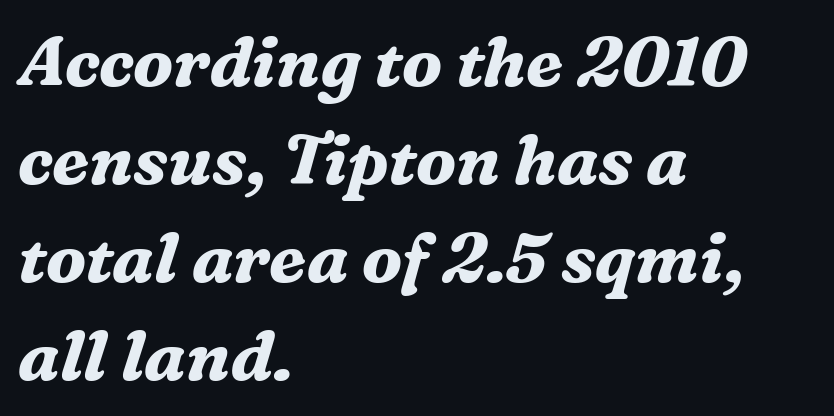
{"serif": "yes", "italic": "yes", "lean": "right", "slant_degrees": 16, "bold": "yes", "weight": "bold", "width": "normal", "stroke_contrast": "medium", "x_height": "medium", "monospaced": "no", "underline": "no", "align": "left", "line_spacing": "normal", "line_spacing_ratio": 1.42, "letter_spacing": "normal", "letter_spacing_em": 0.0, "glyph_px": 69}
